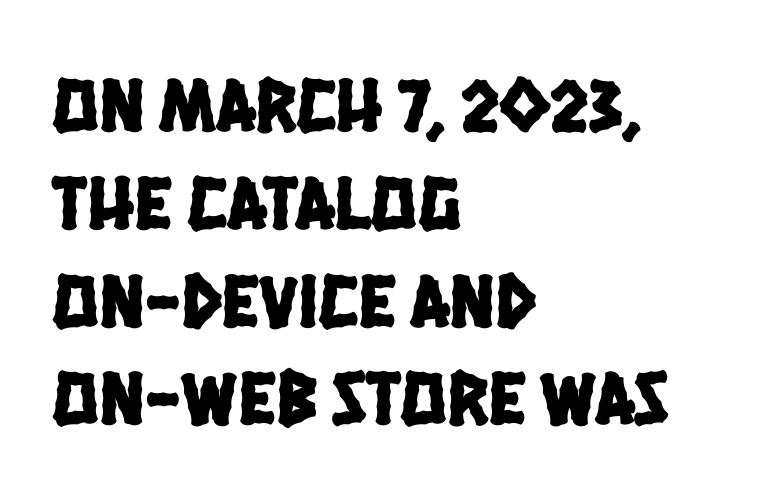
Q: Is the typeface a serif or a sans-serif typeface? A: Sans-serif.
Q: Is the text underlined? A: No.
Q: How is the paragraph aligned? A: Left-aligned.
Q: Is the spacing between letters normal or unusually wide? A: Normal.
Q: Is the spacing between lines tight, normal or loose? A: Normal.
Q: Width (condensed, normal, or wide)? A: Condensed.
Q: Stroke contrast? A: Low.
Q: x-height? A: Large.
Q: Monospaced? A: No.
